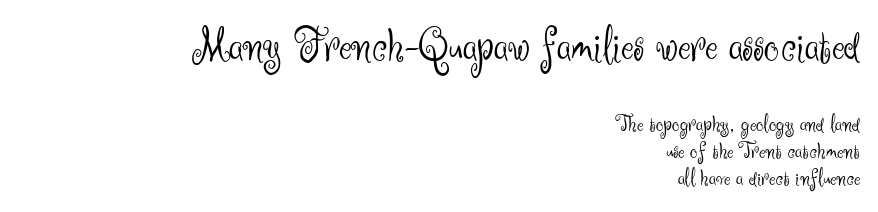
Q: Is the text bold? A: No.
Q: Is the text italic (slanted)? A: No, it is upright.
Q: Is the typeface a serif or a sans-serif typeface? A: Sans-serif.
Q: Is the text underlined? A: No.
Q: How is the paragraph aligned? A: Right-aligned.
Q: Is the spacing between letters normal or unusually wide? A: Normal.
Q: Is the spacing between lines tight, normal or loose? A: Tight.
Q: Which block of text is set in a larger size, the first (top) or the second (bottom)? A: The first (top) one.
Q: Width (condensed, normal, or wide)? A: Normal.
Q: Stroke contrast? A: Medium.
Q: x-height? A: Small.
Q: Monospaced? A: No.
